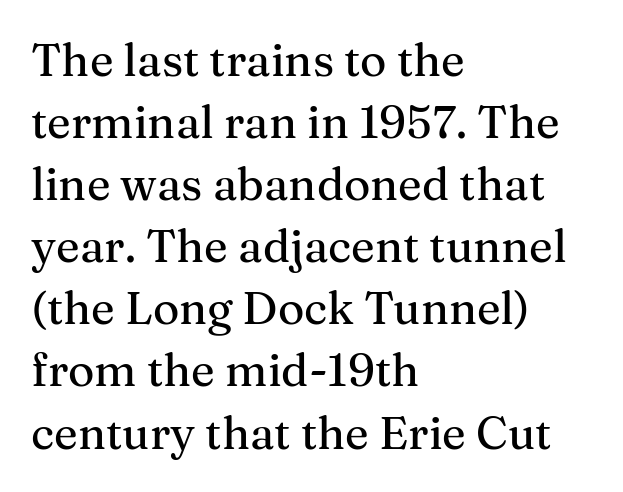
Q: Is the text italic (slanted)? A: No, it is upright.
Q: Is the typeface a serif or a sans-serif typeface? A: Serif.
Q: Is the text underlined? A: No.
Q: How is the paragraph aligned? A: Left-aligned.
Q: Is the spacing between letters normal or unusually wide? A: Normal.
Q: Is the spacing between lines tight, normal or loose? A: Normal.
Q: Width (condensed, normal, or wide)? A: Normal.
Q: Stroke contrast? A: Medium.
Q: x-height? A: Medium.
Q: Monospaced? A: No.
